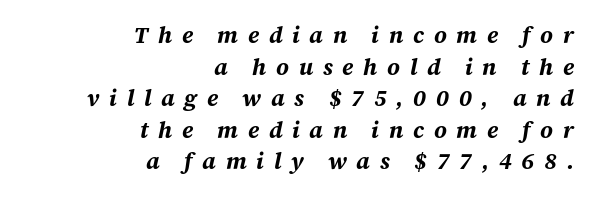
The image shows 23 px bold type, italic (leaning right); set right-aligned, normal line spacing (1.37x), unusually wide letter spacing (+0.42 em), not underlined.
